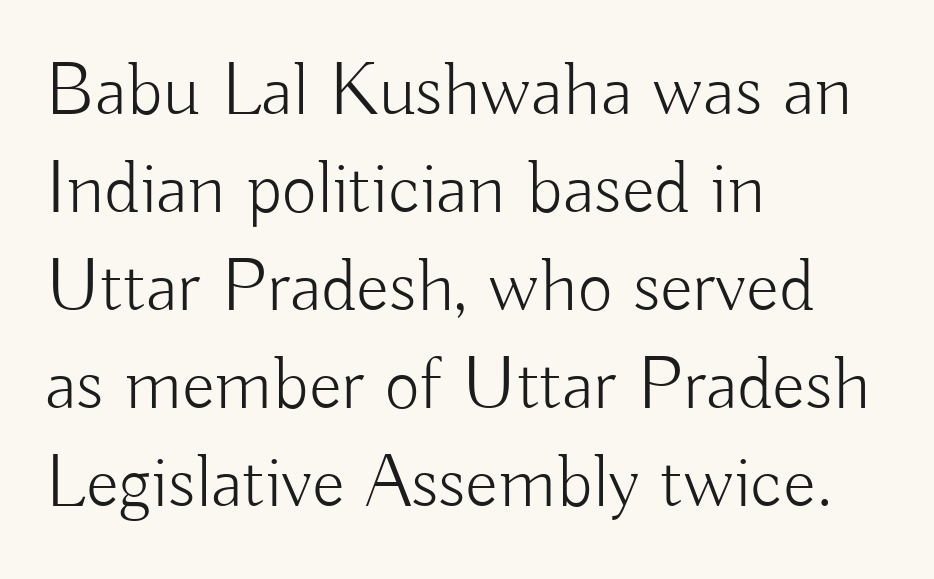
One glance says typical: line gaps are just what's usual. Descenders hang freely into open space. Leftover space on each line is placed entirely after the last word. Posture: straight, roman, zero tilt.
